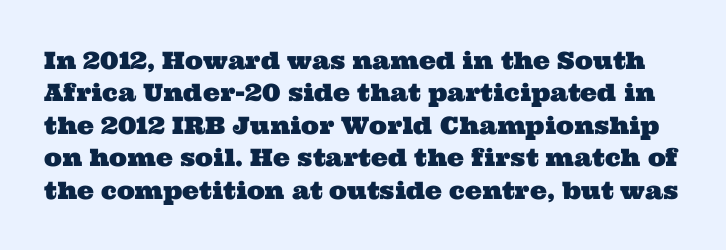
The image shows 24 px text type; set normal line spacing (1.35x), normal letter spacing, not underlined.
